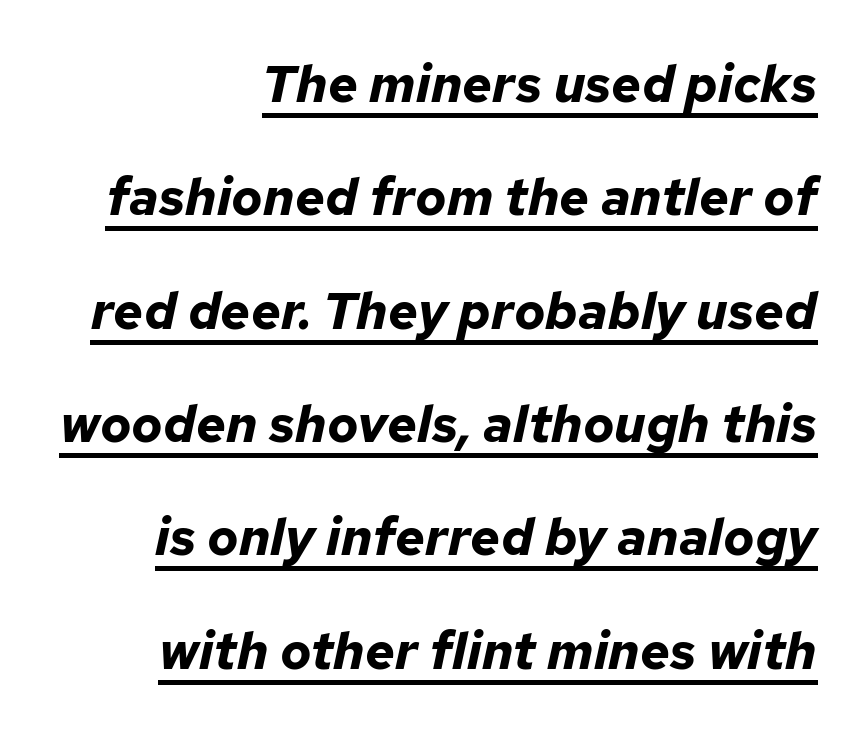
{"italic": "yes", "lean": "right", "slant_degrees": 12, "bold": "yes", "weight": "bold", "width": "normal", "stroke_contrast": "low", "x_height": "medium", "monospaced": "no", "underline": "yes", "align": "right", "line_spacing": "loose", "line_spacing_ratio": 2.18, "letter_spacing": "normal", "letter_spacing_em": 0.0, "glyph_px": 52}
